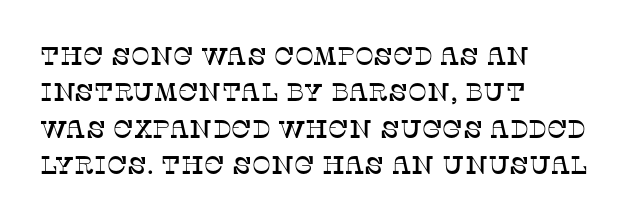
The image shows 25 px text type, upright; set left-aligned, normal line spacing (1.46x), normal letter spacing, not underlined.
